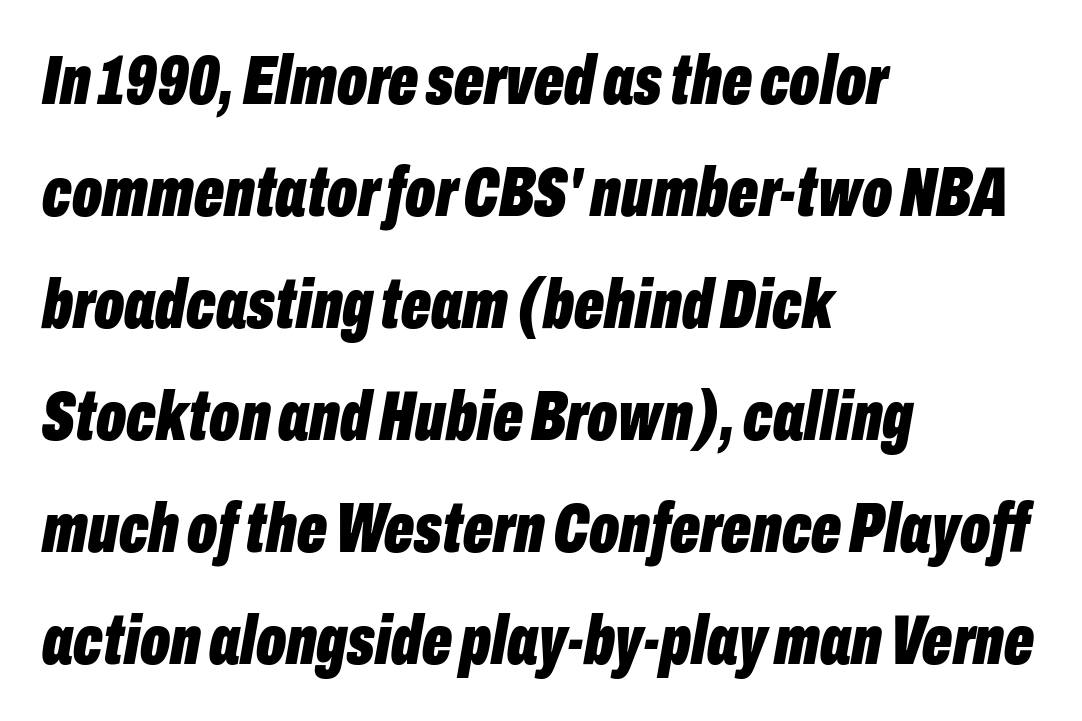
The image shows 70 px bold, condensed type, italic (leaning right); set left-aligned, normal line spacing (1.6x), normal letter spacing, not underlined; low stroke contrast and a medium x-height.
